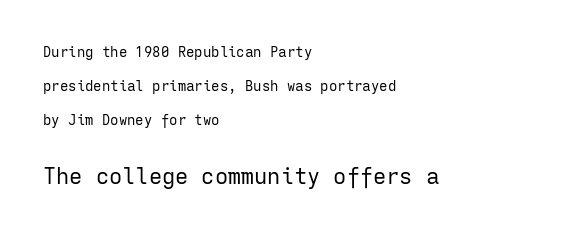
{"italic": "no", "bold": "no", "underline": "no", "align": "left", "line_spacing": "loose", "line_spacing_ratio": 2.42, "letter_spacing": "normal", "letter_spacing_em": 0.0, "larger_block": "second", "size_ratio": 1.57, "glyph_px": 22}
